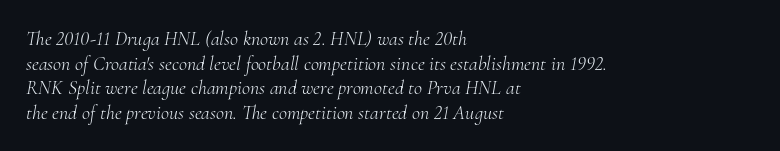
This sample uses plain, unmodified letter spacing. A student would call this left alignment; a typographer would say flush left, rag right. The zone under the glyphs is completely vacant. The font's italic variant was chosen for this text. Counters stay open thanks to moderate or lighter strokes.
